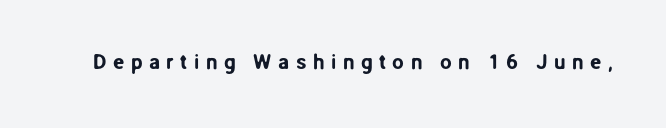
{"italic": "no", "underline": "no", "letter_spacing": "wide", "letter_spacing_em": 0.3, "glyph_px": 21}
